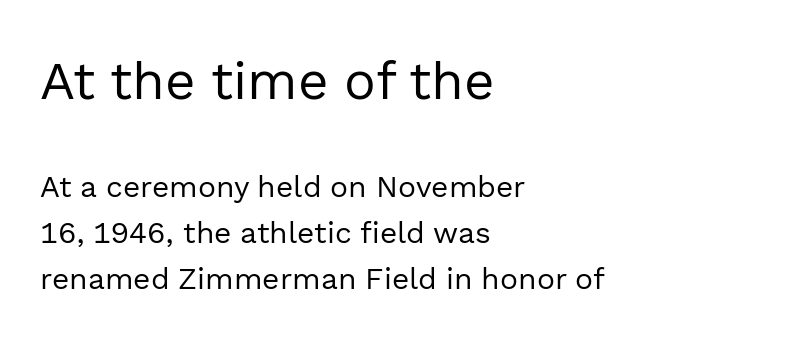
{"serif": "no", "italic": "no", "bold": "no", "weight": "regular", "width": "normal", "x_height": "medium", "monospaced": "no", "underline": "no", "align": "left", "line_spacing": "normal", "line_spacing_ratio": 1.53, "letter_spacing": "normal", "letter_spacing_em": 0.0, "larger_block": "first", "size_ratio": 1.77, "glyph_px": 53}
